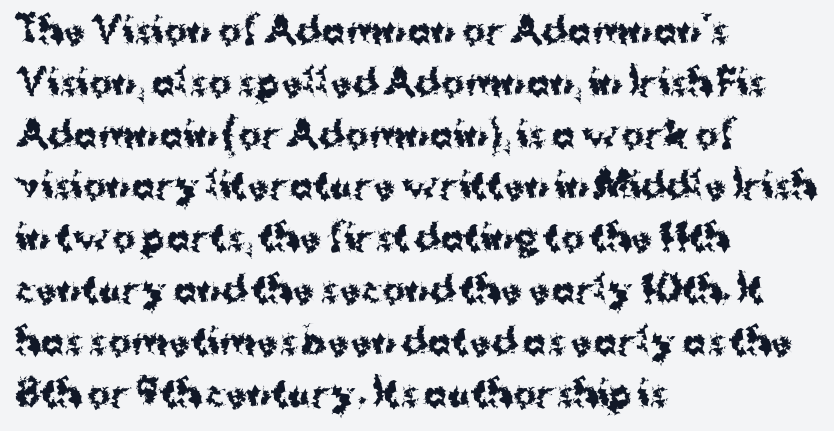
Q: Is the text bold? A: Yes.
Q: Is the text italic (slanted)? A: No, it is upright.
Q: Is the typeface a serif or a sans-serif typeface? A: Sans-serif.
Q: Is the text underlined? A: No.
Q: How is the paragraph aligned? A: Left-aligned.
Q: Is the spacing between letters normal or unusually wide? A: Normal.
Q: Is the spacing between lines tight, normal or loose? A: Normal.
Q: Width (condensed, normal, or wide)? A: Normal.
Q: Stroke contrast? A: Medium.
Q: x-height? A: Medium.
Q: Monospaced? A: No.
